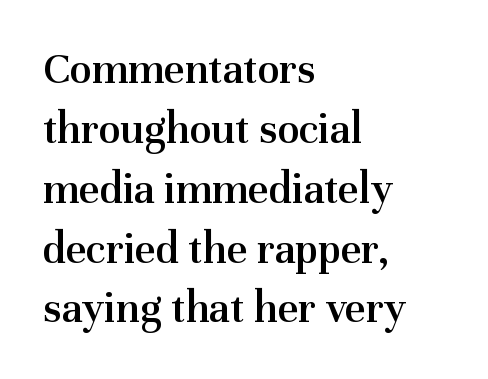
{"serif": "yes", "italic": "no", "bold": "semi", "weight": "semibold", "width": "normal", "stroke_contrast": "medium", "x_height": "medium", "monospaced": "no", "underline": "no", "align": "left", "line_spacing": "normal", "line_spacing_ratio": 1.33, "letter_spacing": "normal", "letter_spacing_em": 0.0, "glyph_px": 45}
